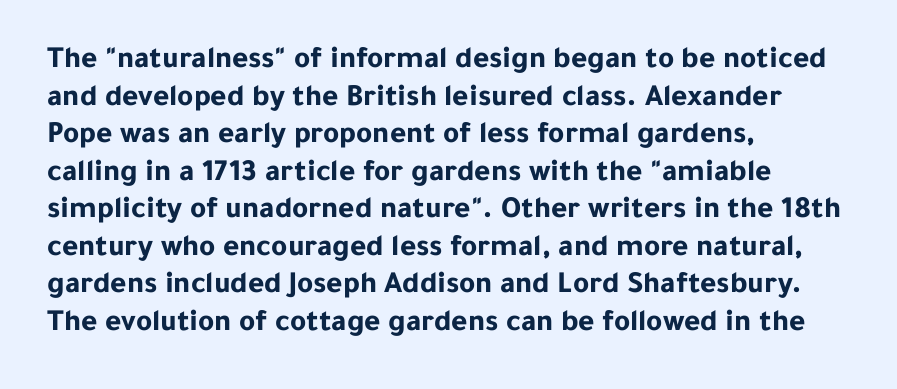
The rendering uses natural spacing where letterforms have individual widths. The lettering stays uniformly vertical, giving the passage a roman look. These lines stack with their left ends in a neat column. Letterform terminals end flat and unadorned throughout the passage. Pretty heavy lettering here — definitely bold. The string is rendered with underlining switched off.
